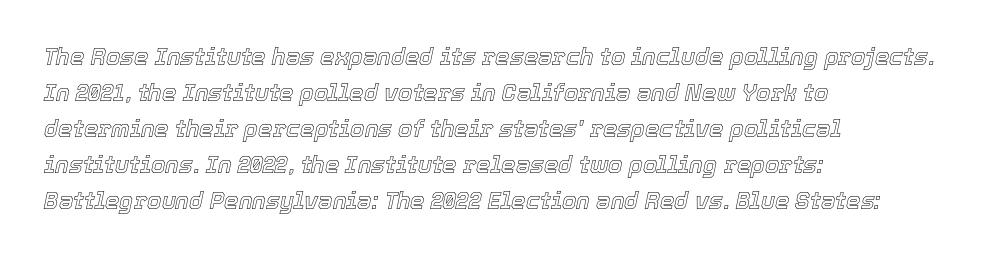
The image shows 23 px text type, italic (leaning right); set left-aligned, normal line spacing (1.56x), normal letter spacing, not underlined.
